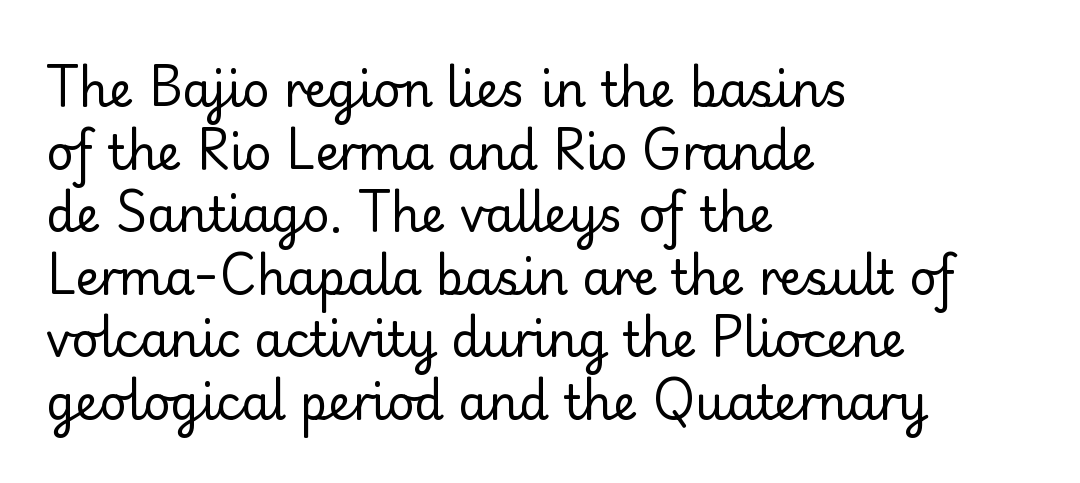
The image shows 47 px regular-weight serif type, upright; set left-aligned, normal line spacing (1.33x), normal letter spacing, not underlined; low stroke contrast and a small x-height.
